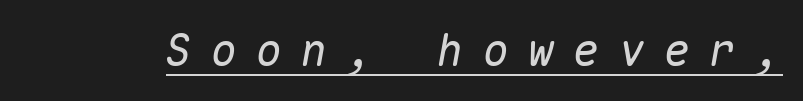
Q: Is the text italic (slanted)? A: Yes, it leans right by about 10 degrees.
Q: Is the text underlined? A: Yes.
Q: Is the spacing between letters normal or unusually wide? A: Unusually wide.
Q: Width (condensed, normal, or wide)? A: Normal.
Q: Stroke contrast? A: Medium.
Q: x-height? A: Medium.
Q: Monospaced? A: Yes.
